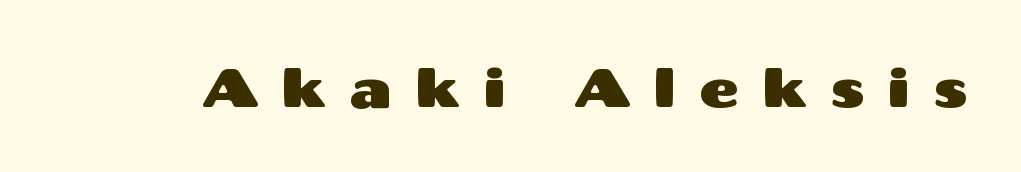
{"serif": "no", "italic": "no", "width": "wide", "stroke_contrast": "medium", "x_height": "medium", "monospaced": "no", "underline": "no", "letter_spacing": "wide", "letter_spacing_em": 0.41, "glyph_px": 54}
